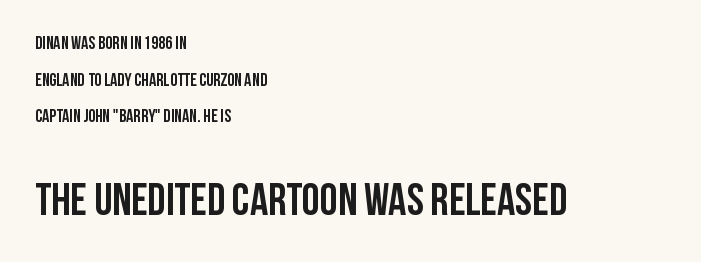
A dark, heavy texture on the line: the type is bold. The face used here is proportionally spaced, like ordinary book or web type. Examine the stroke ends and you'll find no serifs. The space between consecutive lines is lavish. Notice how the passage keeps a crisp vertical edge on the left only.
